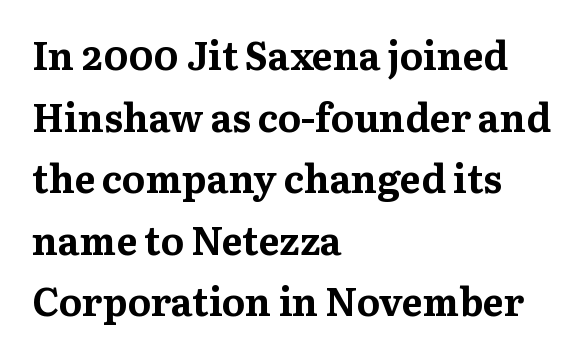
Words appear dense and cohesive because spacing is normal. This is serif lettering, the kind often seen in printed books. You can tell it's not italic because the verticals are truly vertical. Has an underline been added? It has not. One glance says typical: line gaps are just what's usual.
